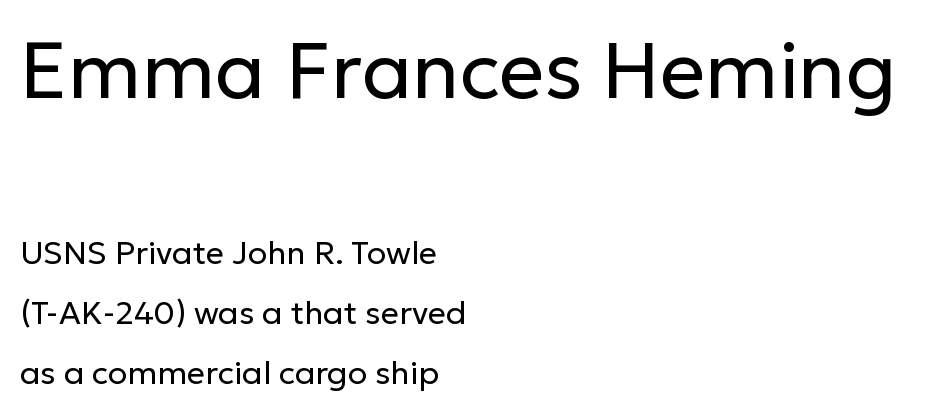
Q: Is the text bold? A: No.
Q: Is the text italic (slanted)? A: No, it is upright.
Q: Is the typeface a serif or a sans-serif typeface? A: Sans-serif.
Q: Is the text underlined? A: No.
Q: How is the paragraph aligned? A: Left-aligned.
Q: Is the spacing between letters normal or unusually wide? A: Normal.
Q: Which block of text is set in a larger size, the first (top) or the second (bottom)? A: The first (top) one.
Q: Width (condensed, normal, or wide)? A: Normal.
Q: Stroke contrast? A: Low.
Q: x-height? A: Medium.
Q: Monospaced? A: No.
